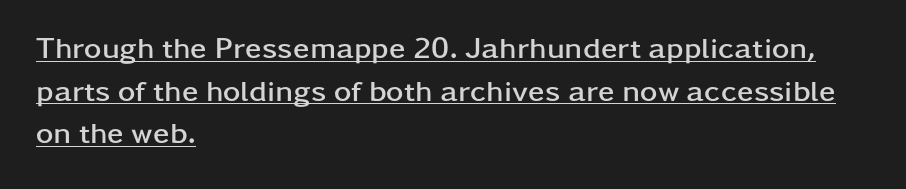
Q: Is the text bold? A: Yes.
Q: Is the text italic (slanted)? A: No, it is upright.
Q: Is the typeface a serif or a sans-serif typeface? A: Sans-serif.
Q: Is the text underlined? A: Yes.
Q: How is the paragraph aligned? A: Left-aligned.
Q: Is the spacing between letters normal or unusually wide? A: Normal.
Q: Is the spacing between lines tight, normal or loose? A: Normal.
Q: Width (condensed, normal, or wide)? A: Wide.
Q: Stroke contrast? A: Low.
Q: x-height? A: Medium.
Q: Monospaced? A: No.
